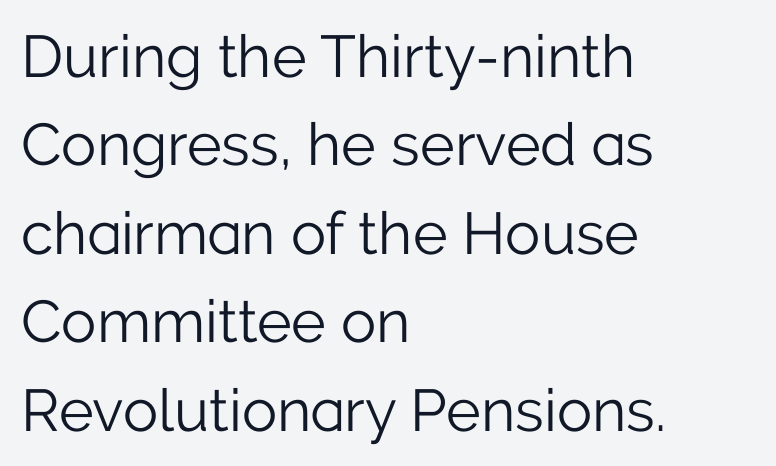
The image shows 59 px light sans-serif type, upright; set left-aligned, normal line spacing (1.5x), normal letter spacing, not underlined; low stroke contrast and a medium x-height.
